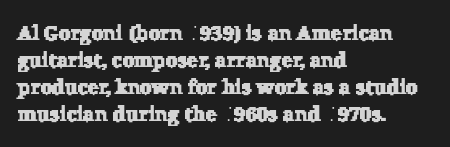
Q: Is the text underlined? A: No.
Q: How is the paragraph aligned? A: Left-aligned.
Q: Is the spacing between letters normal or unusually wide? A: Normal.
Q: Is the spacing between lines tight, normal or loose? A: Normal.
